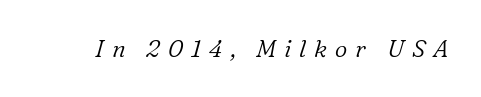
Q: Is the text bold? A: No.
Q: Is the text italic (slanted)? A: Yes, it leans right by about 16 degrees.
Q: Is the text underlined? A: No.
Q: Is the spacing between letters normal or unusually wide? A: Unusually wide.
